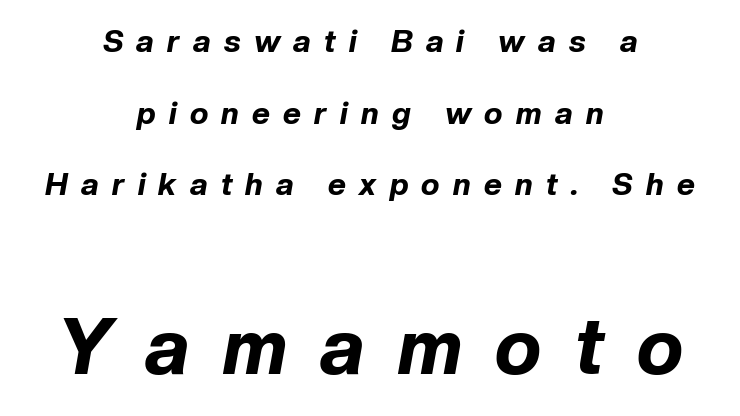
{"italic": "yes", "lean": "right", "slant_degrees": 10, "bold": "yes", "weight": "bold", "width": "normal", "stroke_contrast": "low", "x_height": "medium", "monospaced": "no", "underline": "no", "align": "center", "line_spacing": "loose", "line_spacing_ratio": 2.31, "letter_spacing": "wide", "letter_spacing_em": 0.43, "larger_block": "second", "size_ratio": 2.52, "glyph_px": 78}
